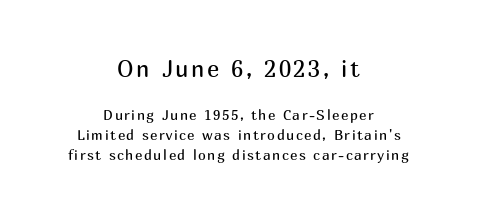
Q: Is the text bold? A: No.
Q: Is the text italic (slanted)? A: No, it is upright.
Q: Is the text underlined? A: No.
Q: How is the paragraph aligned? A: Centered.
Q: Is the spacing between lines tight, normal or loose? A: Normal.
Q: Which block of text is set in a larger size, the first (top) or the second (bottom)? A: The first (top) one.
